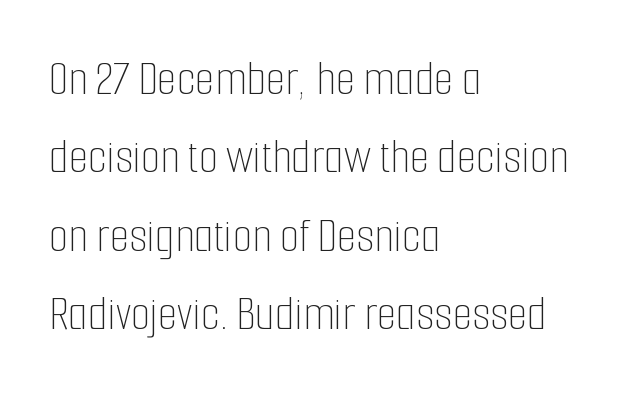
The image shows 50 px thin, condensed type, upright; set left-aligned, normal line spacing (1.57x), normal letter spacing, not underlined; low stroke contrast and a medium x-height.
